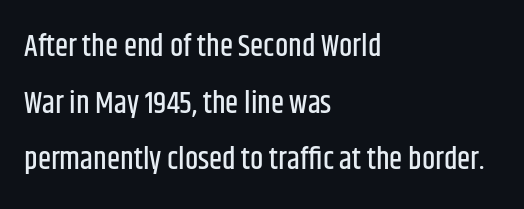
Q: Is the text italic (slanted)? A: No, it is upright.
Q: Is the typeface a serif or a sans-serif typeface? A: Sans-serif.
Q: Is the text underlined? A: No.
Q: How is the paragraph aligned? A: Left-aligned.
Q: Is the spacing between letters normal or unusually wide? A: Normal.
Q: Width (condensed, normal, or wide)? A: Condensed.
Q: Stroke contrast? A: Low.
Q: x-height? A: Large.
Q: Monospaced? A: No.
